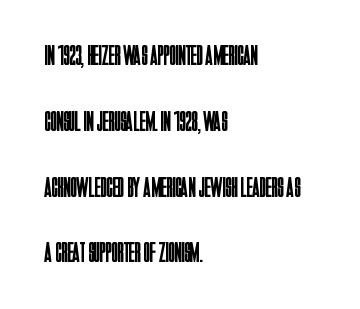
This sample is left-justified, so line endings fall wherever the words run out. The passage shown is typed in a proportional face where columns would drift. Unlike italic type, these characters show no tilt at all. Quick note: underline off. The tracking reads as untouched default to a designer's eye.
